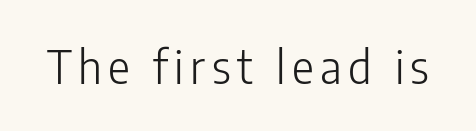
Each letter's strokes conclude bluntly, with no projecting serifs. The cut favours lightness, reaching ordinary text weight at its darkest. Clear beneath every line of the passage. Rendered with straight, roman letterforms. Do the characters align in a grid? No, the font is proportional.
